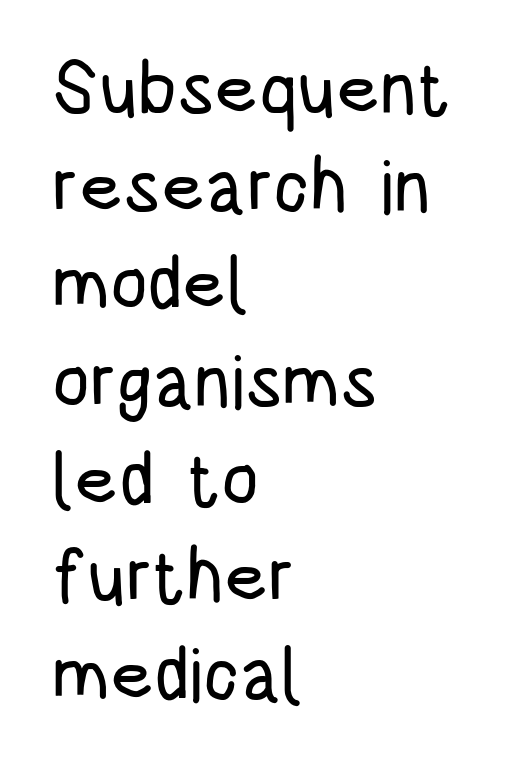
Note the varied advance widths — an 'i' is clearly narrower than an 'm'. Baseline-to-baseline distance is the conventional proportion of letter height. This rendering uses left alignment, leaving the right contour irregular. Check the space under the baseline: it is left empty.
